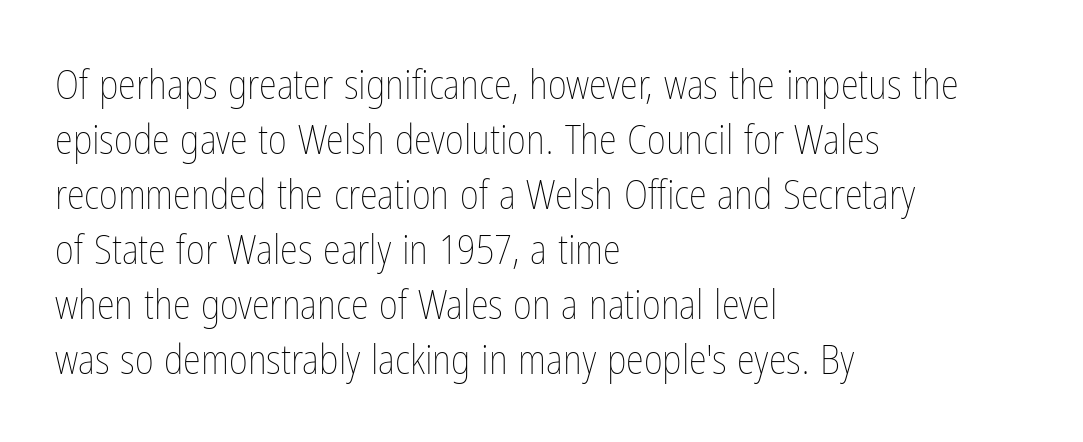
Q: Is the text bold? A: No.
Q: Is the text italic (slanted)? A: No, it is upright.
Q: Is the text underlined? A: No.
Q: How is the paragraph aligned? A: Left-aligned.
Q: Is the spacing between letters normal or unusually wide? A: Normal.
Q: Is the spacing between lines tight, normal or loose? A: Normal.
Q: Width (condensed, normal, or wide)? A: Condensed.
Q: Stroke contrast? A: Low.
Q: x-height? A: Medium.
Q: Monospaced? A: No.
